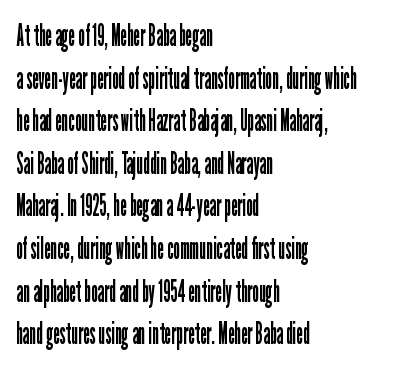
{"serif": "no", "italic": "no", "bold": "no", "weight": "regular", "width": "condensed", "stroke_contrast": "low", "x_height": "medium", "monospaced": "no", "underline": "no", "align": "left", "line_spacing": "normal", "line_spacing_ratio": 1.42, "letter_spacing": "normal", "letter_spacing_em": 0.0, "glyph_px": 30}
